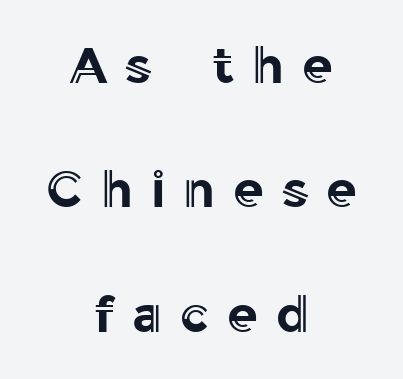
Q: Is the text italic (slanted)? A: No, it is upright.
Q: Is the text underlined? A: No.
Q: How is the paragraph aligned? A: Centered.
Q: Is the spacing between letters normal or unusually wide? A: Unusually wide.
Q: Is the spacing between lines tight, normal or loose? A: Loose.
Q: Width (condensed, normal, or wide)? A: Normal.
Q: x-height? A: Medium.
Q: Monospaced? A: No.
